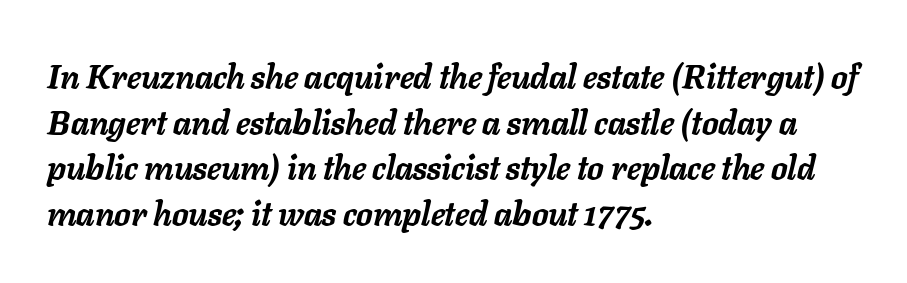
Q: Is the text bold? A: Yes.
Q: Is the text italic (slanted)? A: Yes, it leans right by about 11 degrees.
Q: Is the text underlined? A: No.
Q: How is the paragraph aligned? A: Left-aligned.
Q: Is the spacing between letters normal or unusually wide? A: Normal.
Q: Is the spacing between lines tight, normal or loose? A: Normal.
Q: Width (condensed, normal, or wide)? A: Normal.
Q: Stroke contrast? A: Low.
Q: x-height? A: Medium.
Q: Monospaced? A: No.
